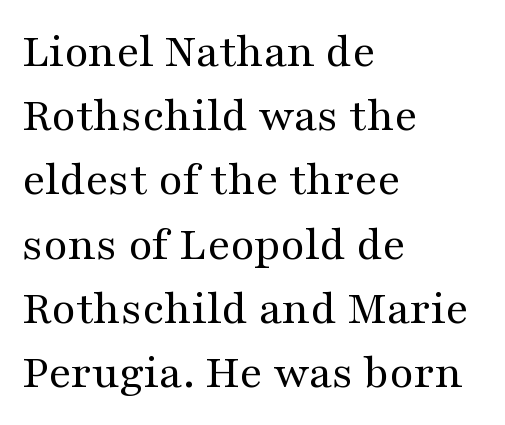
The image shows 49 px regular-weight, wide serif type, upright; set left-aligned, normal line spacing (1.31x), normal letter spacing, not underlined; medium stroke contrast and a medium x-height.
